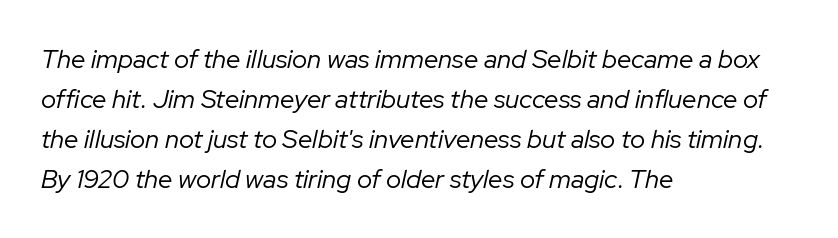
The rendering anchors every line to the left-hand side. Unmarked baselines from the first word to the last. The typesetting does not lean heavy: it is not bold. Observe the lean: these are italic letterforms. Whoever set this chose a conventional vertical rhythm.
